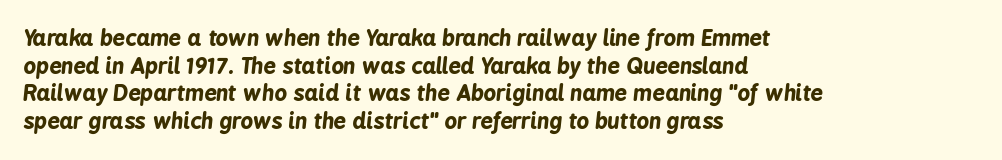
Glance below the letters and you will spot only blank space. The lines sit at an ordinary, default distance from one another. Which margin do the lines hug? The left one — the right edge is uneven. These lines were composed using italics.
